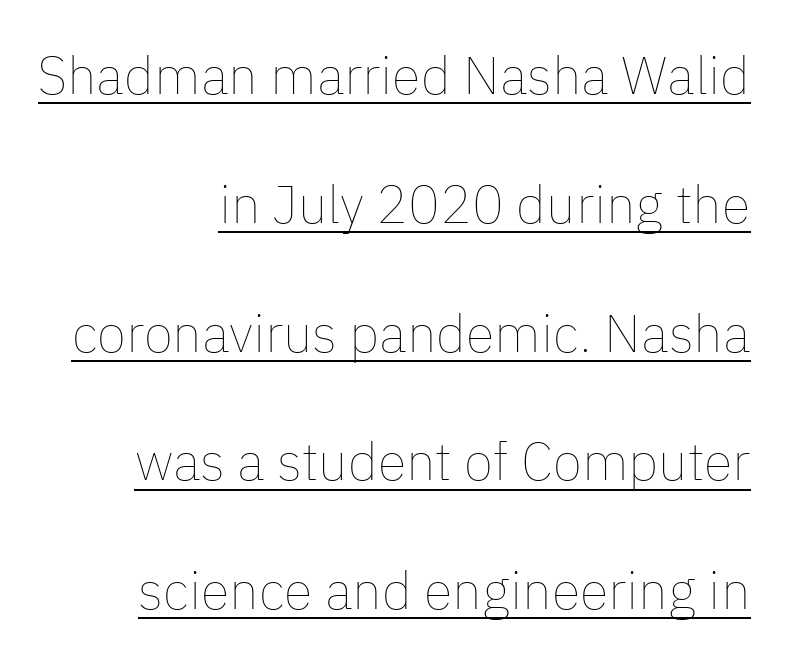
{"italic": "no", "bold": "no", "weight": "thin", "width": "normal", "stroke_contrast": "low", "x_height": "medium", "monospaced": "no", "underline": "yes", "align": "right", "line_spacing": "loose", "line_spacing_ratio": 2.43, "letter_spacing": "normal", "letter_spacing_em": 0.0, "glyph_px": 53}
